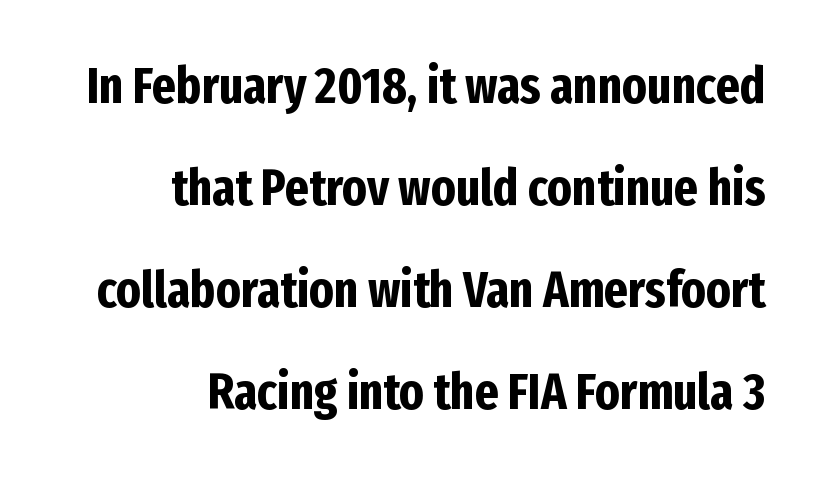
These lines keep a tight, regular rhythm from letter to letter. The face used here is proportionally spaced, like ordinary book or web type. The letters are bold, with thick, heavy strokes. The text block is weighted toward the right margin, trailing off unevenly leftward. This sample uses a sans-serif face. Successive baselines arrive slowly, with a big drop between each.
